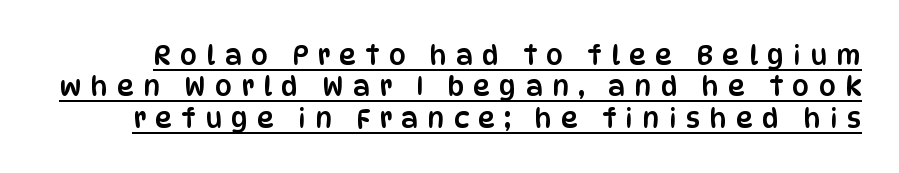
Tracking here is generous; glyphs stand well apart from one another. Rendered with straight, roman letterforms. Students, observe the line beneath the letters — that is underlining.
